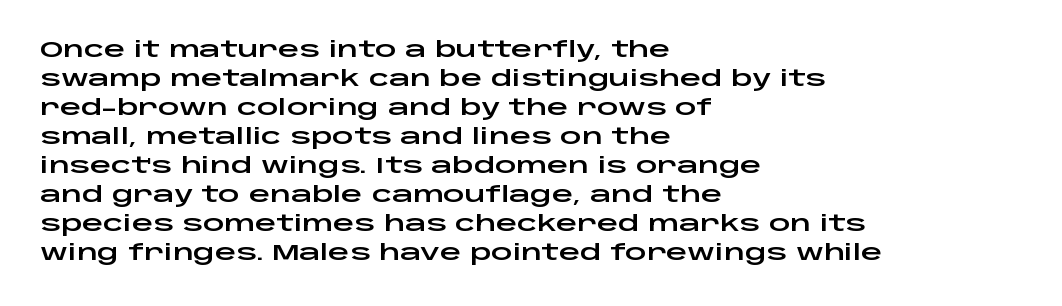
Does the leading feel generous? No, just average. Nobody touched the tracking dial on this one. This is the regular roman posture of the typeface. Visually the block forms a straight wall on the left and a jagged coastline on the right.
